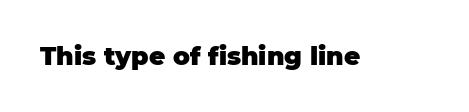
Q: Is the text bold? A: Yes.
Q: Is the text italic (slanted)? A: No, it is upright.
Q: Is the text underlined? A: No.
Q: Is the spacing between letters normal or unusually wide? A: Normal.
